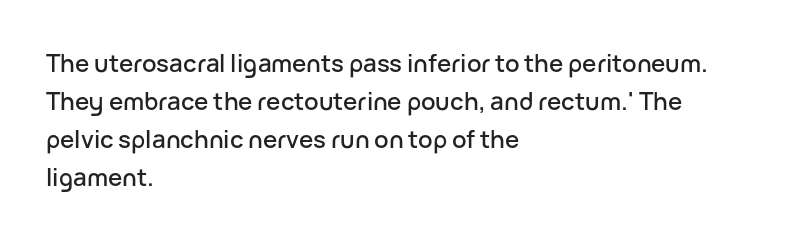
{"italic": "no", "underline": "no", "align": "left", "line_spacing": "normal", "line_spacing_ratio": 1.58, "letter_spacing": "normal", "letter_spacing_em": 0.0, "glyph_px": 24}
